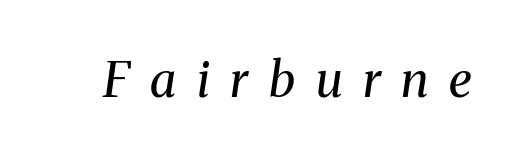
Q: Is the text bold? A: No.
Q: Is the text italic (slanted)? A: Yes, it leans right by about 8 degrees.
Q: Is the typeface a serif or a sans-serif typeface? A: Serif.
Q: Is the text underlined? A: No.
Q: Is the spacing between letters normal or unusually wide? A: Unusually wide.
Q: Width (condensed, normal, or wide)? A: Normal.
Q: Stroke contrast? A: Medium.
Q: x-height? A: Medium.
Q: Monospaced? A: No.
